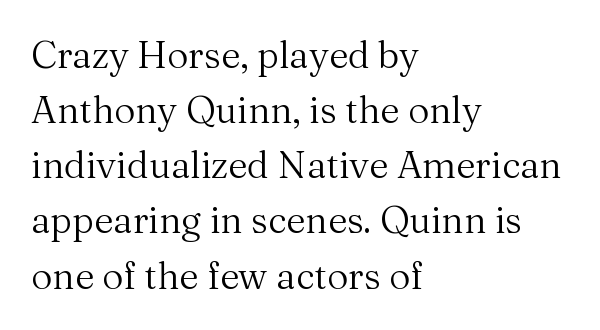
{"serif": "yes", "italic": "no", "bold": "no", "weight": "regular", "width": "normal", "stroke_contrast": "medium", "x_height": "medium", "monospaced": "no", "underline": "no", "align": "left", "line_spacing": "normal", "line_spacing_ratio": 1.49, "letter_spacing": "normal", "letter_spacing_em": 0.0, "glyph_px": 37}
